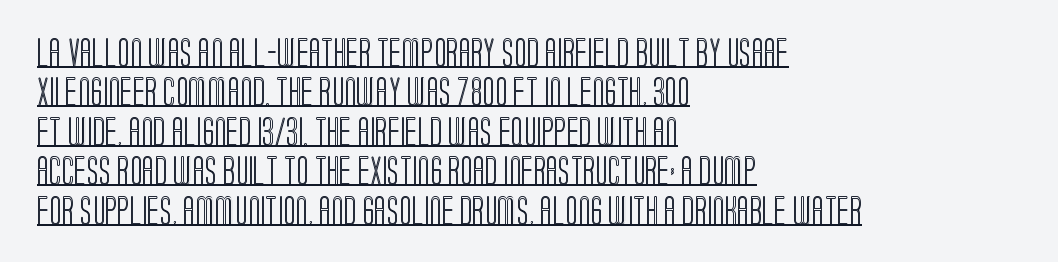
Q: Is the text italic (slanted)? A: No, it is upright.
Q: Is the text underlined? A: Yes.
Q: How is the paragraph aligned? A: Left-aligned.
Q: Is the spacing between letters normal or unusually wide? A: Normal.
Q: Is the spacing between lines tight, normal or loose? A: Normal.
Q: Width (condensed, normal, or wide)? A: Condensed.
Q: x-height? A: Large.
Q: Monospaced? A: No.
